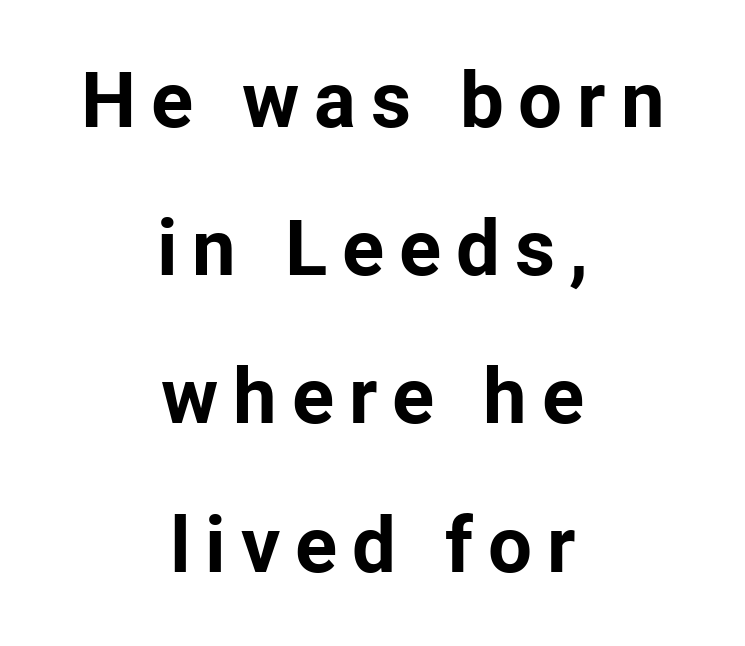
The image shows 78 px bold sans-serif type, upright; set centered, loose line spacing (1.9x), not underlined; low stroke contrast and a medium x-height.
